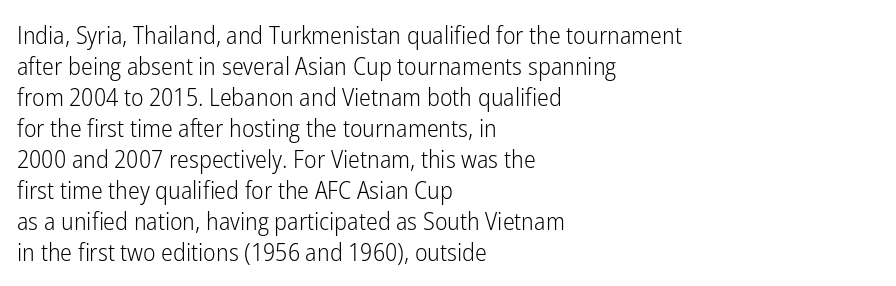
A light-to-regular cut is what we see here. Clear beneath every line of the passage. Vertical strokes here are truly vertical. The passage shown has conventional tracking throughout. Leftover space on each line is placed entirely after the last word.
